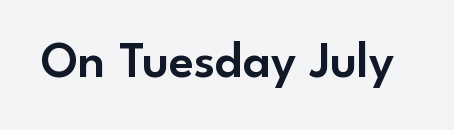
Q: Is the text italic (slanted)? A: No, it is upright.
Q: Is the typeface a serif or a sans-serif typeface? A: Sans-serif.
Q: Is the text underlined? A: No.
Q: Is the spacing between letters normal or unusually wide? A: Normal.
Q: Width (condensed, normal, or wide)? A: Normal.
Q: Stroke contrast? A: Low.
Q: x-height? A: Small.
Q: Monospaced? A: No.
